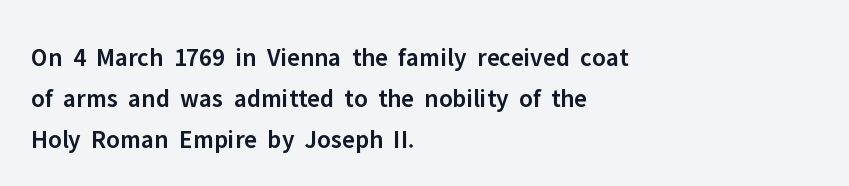
Caption: semibold face, moderately heavy strokes. Students, observe: this is what conventionally led text looks like. Quick note: not italic, upright. A bare baseline throughout the passage.
